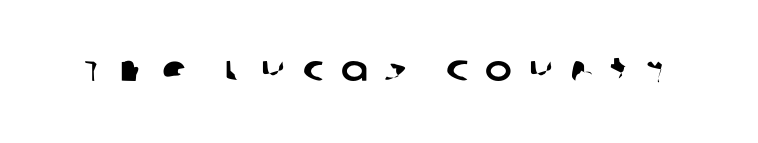
The image shows 36 px sans-serif type; set unusually wide letter spacing (+0.47 em), not underlined; low stroke contrast and a large x-height.
